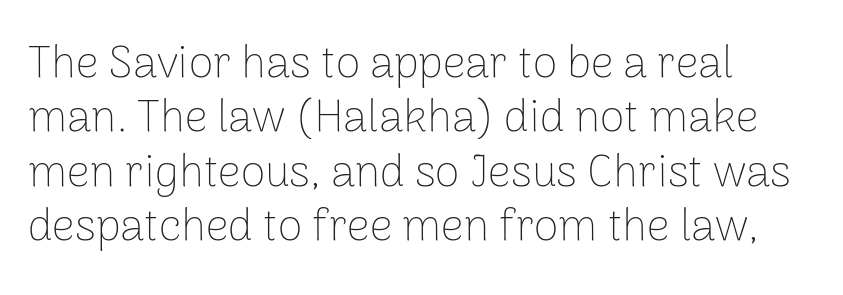
The image shows 45 px thin sans-serif type, upright; set left-aligned, line spacing 1.21x, normal letter spacing, not underlined; low stroke contrast and a medium x-height.
